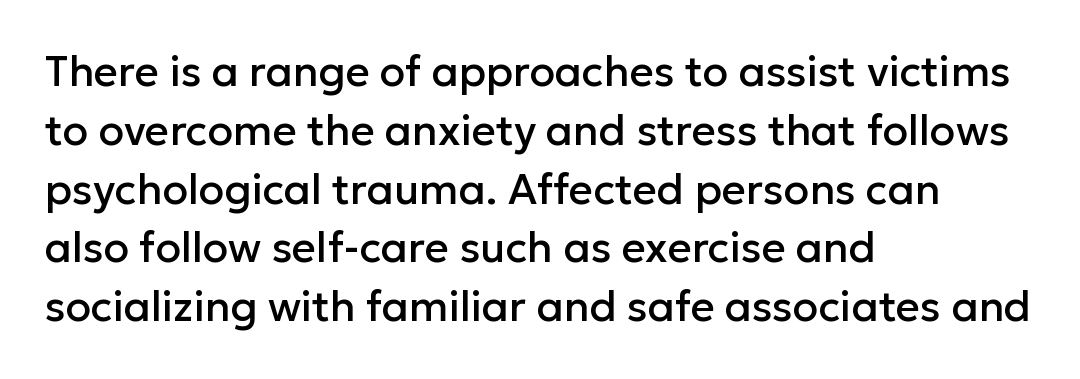
{"serif": "no", "italic": "no", "width": "normal", "stroke_contrast": "low", "x_height": "medium", "monospaced": "no", "underline": "no", "align": "left", "line_spacing": "normal", "line_spacing_ratio": 1.4, "letter_spacing": "normal", "letter_spacing_em": 0.0, "glyph_px": 42}
